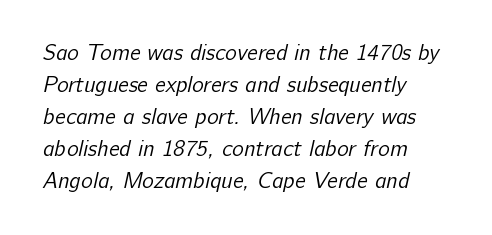
The image shows 22 px text type; set left-aligned, normal line spacing (1.45x), normal letter spacing, not underlined.
